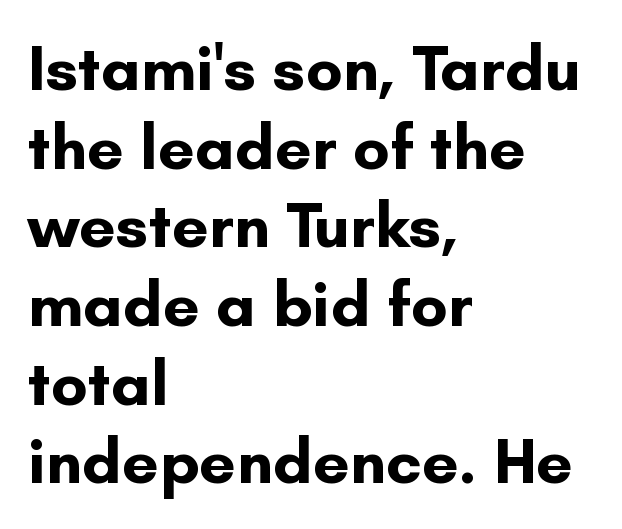
{"serif": "no", "italic": "no", "bold": "yes", "weight": "bold", "width": "normal", "stroke_contrast": "low", "x_height": "small", "monospaced": "no", "underline": "no", "align": "left", "line_spacing_ratio": 1.21, "letter_spacing": "normal", "letter_spacing_em": 0.0, "glyph_px": 65}
